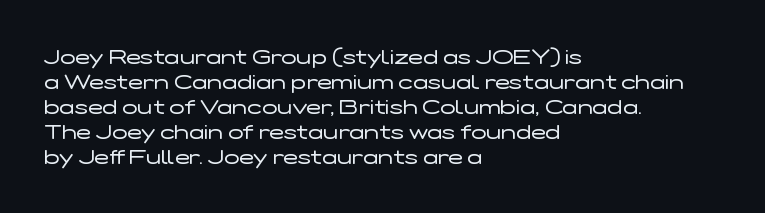
{"italic": "no", "bold": "no", "underline": "no", "align": "left", "line_spacing": "normal", "line_spacing_ratio": 1.25, "letter_spacing": "normal", "letter_spacing_em": 0.0, "glyph_px": 20}
